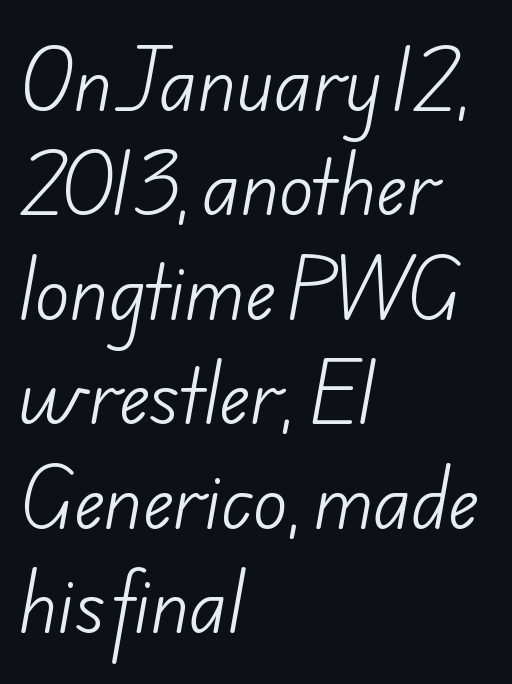
Font category for this specimen: sans-serif. Summary of vertical rhythm: regular, with standard interline spacing. Bare-footed words on every line. You could not count columns in this text — the font is proportionally spaced. Does extra space separate the letters? No, they use regular spacing. This reads as an unemphasized weight, regular at the heaviest.
